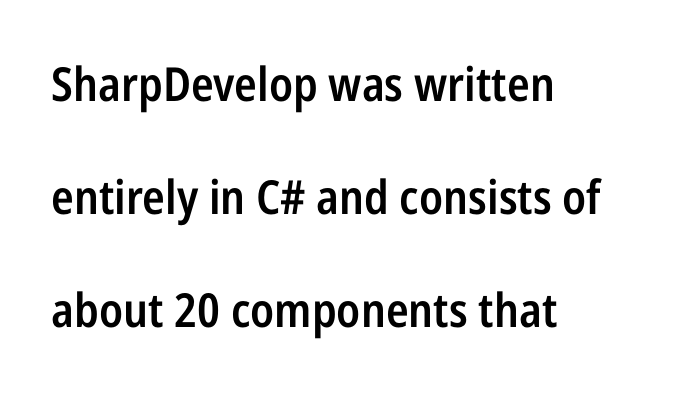
You could fit nearly another row in the gap between these rows. In terms of letterform style, serifs are entirely absent. Line starts are locked; line ends wander. A typesetter would call this proportional, since set widths differ per character. No word sits above an underline. Italic: no, the glyphs are upright roman.
